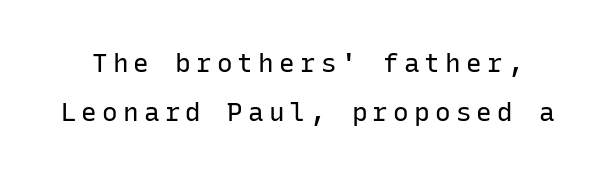
The image shows 26 px text type, upright; set line spacing 1.87x, unusually wide letter spacing (+0.2 em), not underlined.
